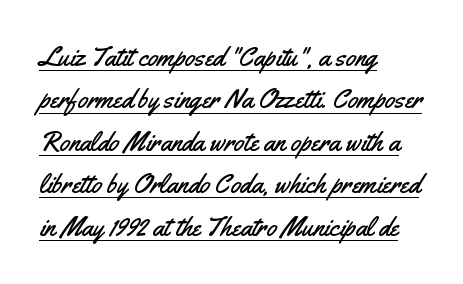
The image shows 27 px text type; set left-aligned, normal line spacing (1.57x), normal letter spacing, underlined.
